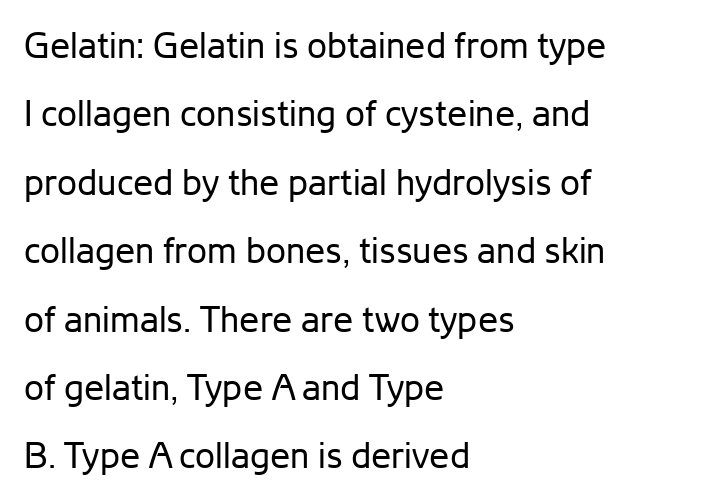
Note the varied advance widths — an 'i' is clearly narrower than an 'm'. Upright lettering throughout. Left-aligned paragraph, ragged on the right. Look at the bottom of the vertical strokes: they stop flat, with no serifs.
